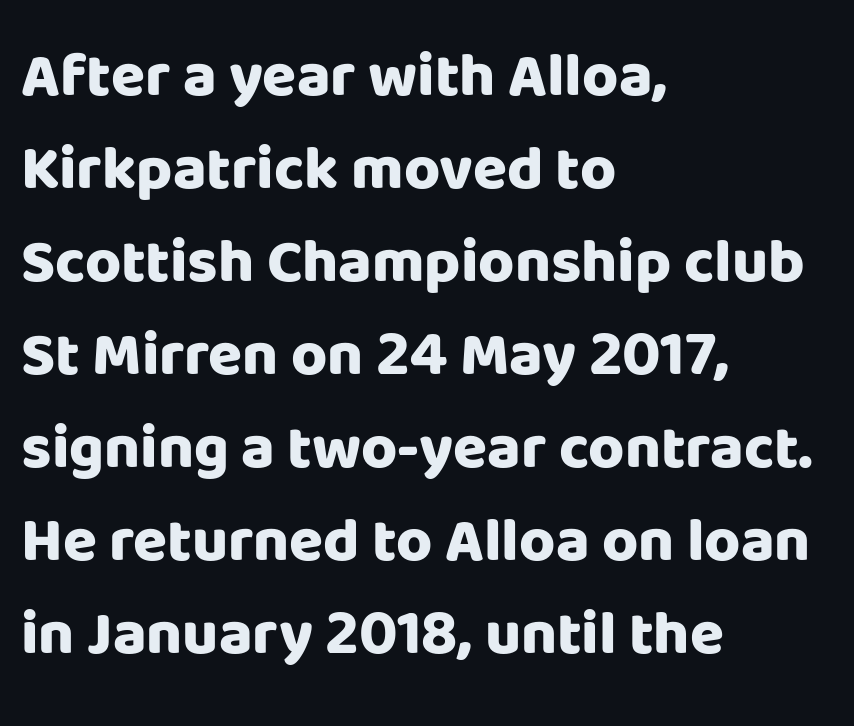
Q: Is the text bold? A: Yes.
Q: Is the text italic (slanted)? A: No, it is upright.
Q: Is the typeface a serif or a sans-serif typeface? A: Sans-serif.
Q: Is the text underlined? A: No.
Q: How is the paragraph aligned? A: Left-aligned.
Q: Is the spacing between letters normal or unusually wide? A: Normal.
Q: Is the spacing between lines tight, normal or loose? A: Normal.
Q: Width (condensed, normal, or wide)? A: Normal.
Q: Stroke contrast? A: Low.
Q: x-height? A: Large.
Q: Monospaced? A: No.
